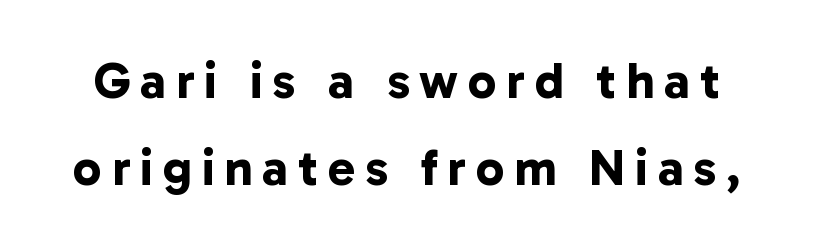
Q: Is the text bold? A: Yes.
Q: Is the typeface a serif or a sans-serif typeface? A: Sans-serif.
Q: Is the text underlined? A: No.
Q: Width (condensed, normal, or wide)? A: Normal.
Q: Stroke contrast? A: Low.
Q: x-height? A: Medium.
Q: Monospaced? A: No.
